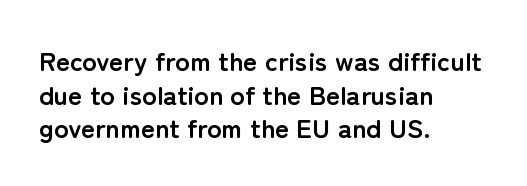
Q: Is the text bold? A: Yes.
Q: Is the text italic (slanted)? A: No, it is upright.
Q: Is the text underlined? A: No.
Q: How is the paragraph aligned? A: Left-aligned.
Q: Is the spacing between letters normal or unusually wide? A: Normal.
Q: Is the spacing between lines tight, normal or loose? A: Normal.
